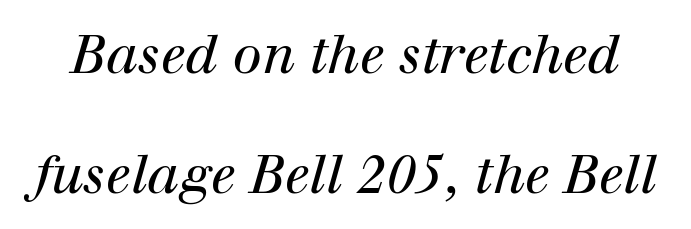
Q: Is the text bold? A: No.
Q: Is the text italic (slanted)? A: Yes, it leans right by about 12 degrees.
Q: Is the typeface a serif or a sans-serif typeface? A: Serif.
Q: Is the text underlined? A: No.
Q: Is the spacing between letters normal or unusually wide? A: Normal.
Q: Is the spacing between lines tight, normal or loose? A: Loose.
Q: Width (condensed, normal, or wide)? A: Normal.
Q: Stroke contrast? A: High.
Q: x-height? A: Medium.
Q: Monospaced? A: No.
